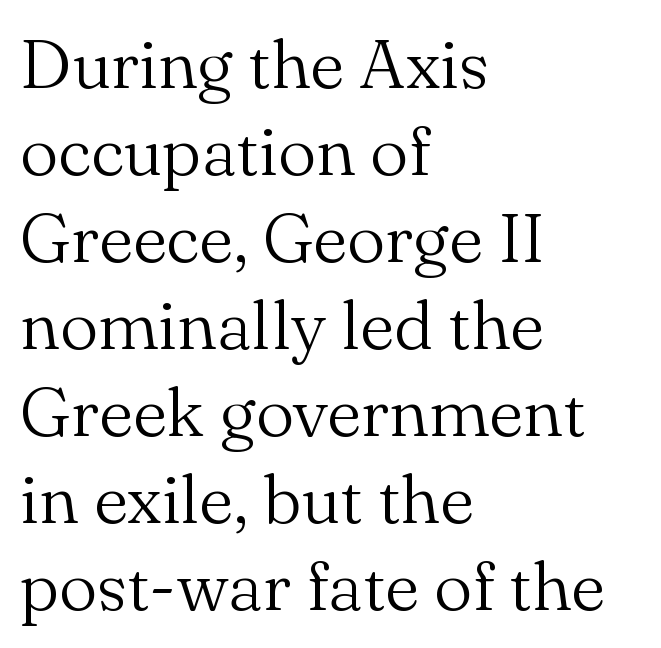
The image shows 69 px light serif type, upright; set left-aligned, normal line spacing (1.26x), normal letter spacing, not underlined; medium stroke contrast and a small x-height.
